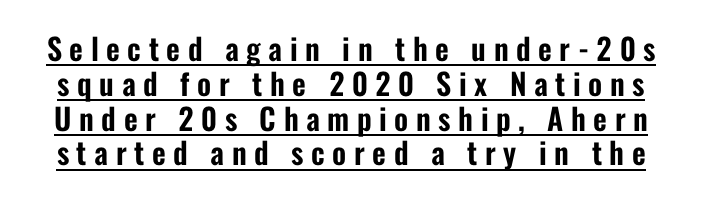
{"serif": "no", "italic": "no", "width": "condensed", "stroke_contrast": "low", "x_height": "medium", "monospaced": "no", "underline": "yes", "line_spacing_ratio": 1.16, "letter_spacing": "wide", "letter_spacing_em": 0.25, "glyph_px": 30}
